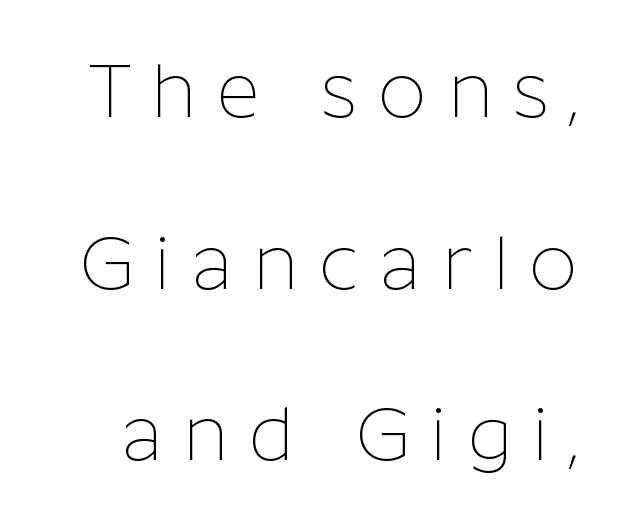
Q: Is the text bold? A: No.
Q: Is the text italic (slanted)? A: No, it is upright.
Q: Is the typeface a serif or a sans-serif typeface? A: Sans-serif.
Q: Is the text underlined? A: No.
Q: Is the spacing between letters normal or unusually wide? A: Unusually wide.
Q: Is the spacing between lines tight, normal or loose? A: Loose.
Q: Width (condensed, normal, or wide)? A: Normal.
Q: Stroke contrast? A: Low.
Q: x-height? A: Medium.
Q: Monospaced? A: No.
